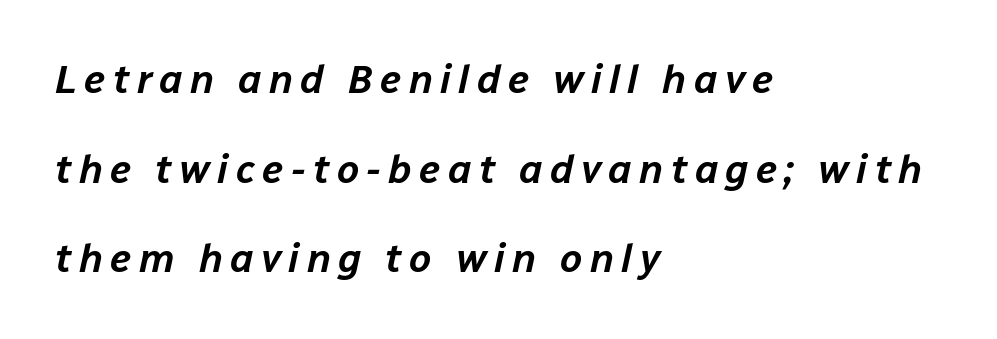
The rendering uses natural spacing where letterforms have individual widths. Each row of text sits above clean, open space. Regarding leading, the lines here are spaced well apart. Emphasis-style slanted type is in use. Teacher's note: observe the even left margin — that is flush-left alignment.
